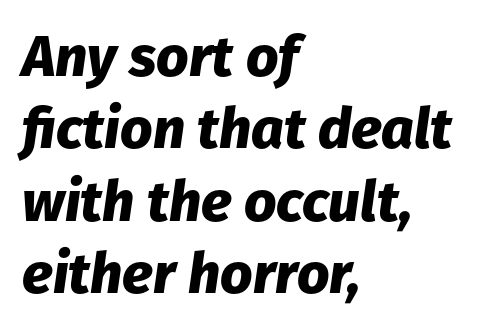
The image shows 57 px heavy type, italic (leaning right); set left-aligned, normal line spacing (1.27x), normal letter spacing, not underlined; low stroke contrast and a medium x-height.
